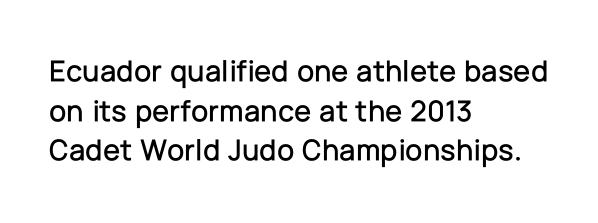
{"serif": "no", "italic": "no", "width": "normal", "stroke_contrast": "low", "x_height": "medium", "monospaced": "no", "underline": "no", "align": "left", "line_spacing": "normal", "line_spacing_ratio": 1.28, "letter_spacing": "normal", "letter_spacing_em": 0.0, "glyph_px": 31}
